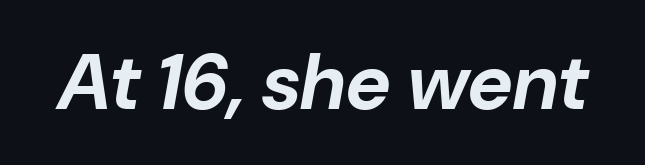
Q: Is the text bold? A: Yes.
Q: Is the text italic (slanted)? A: Yes, it leans right by about 10 degrees.
Q: Is the text underlined? A: No.
Q: Is the spacing between letters normal or unusually wide? A: Normal.
Q: Width (condensed, normal, or wide)? A: Normal.
Q: Stroke contrast? A: Low.
Q: x-height? A: Medium.
Q: Monospaced? A: No.
